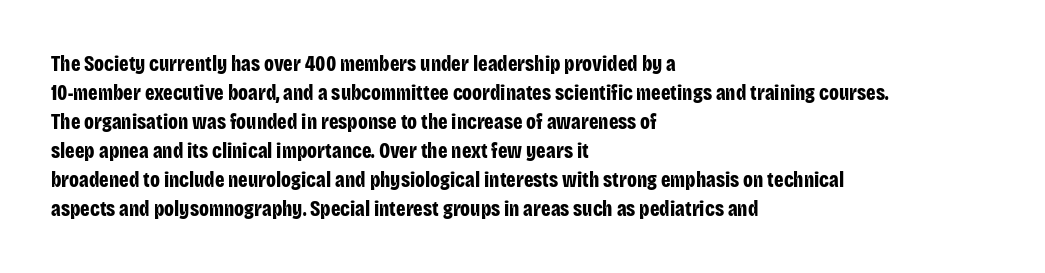
The image shows 21 px bold type, upright; set left-aligned, normal line spacing (1.38x), normal letter spacing, not underlined.
